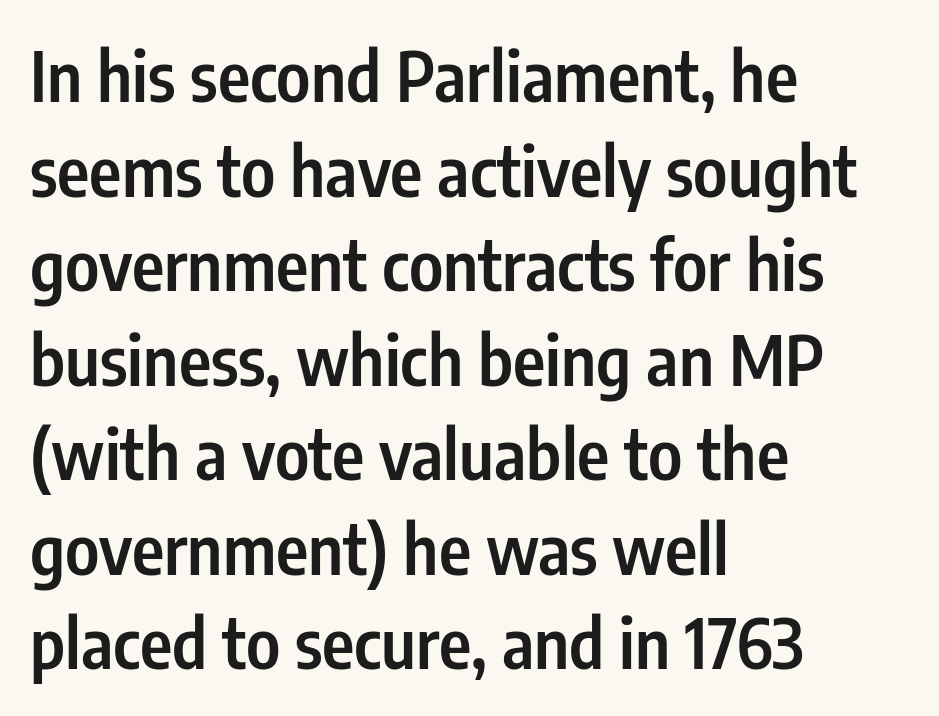
Q: Is the text bold? A: Semi-bold.
Q: Is the text italic (slanted)? A: No, it is upright.
Q: Is the typeface a serif or a sans-serif typeface? A: Sans-serif.
Q: Is the text underlined? A: No.
Q: How is the paragraph aligned? A: Left-aligned.
Q: Is the spacing between letters normal or unusually wide? A: Normal.
Q: Is the spacing between lines tight, normal or loose? A: Normal.
Q: Width (condensed, normal, or wide)? A: Condensed.
Q: Stroke contrast? A: Low.
Q: x-height? A: Medium.
Q: Monospaced? A: No.
